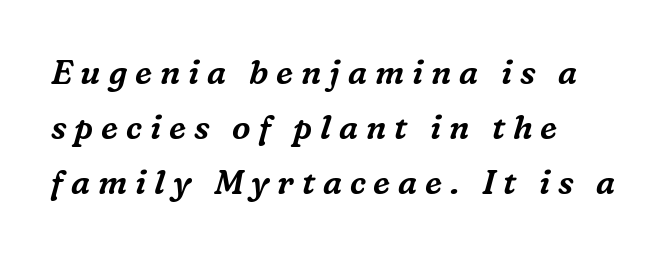
This sample has the flowing, uneven cadence of proportional lettering. Look at the tracking — it's clearly loosened, letters drifting apart. Tall strokes in this sample are angled rather than plumb. A typesetter would label this face a serif.
